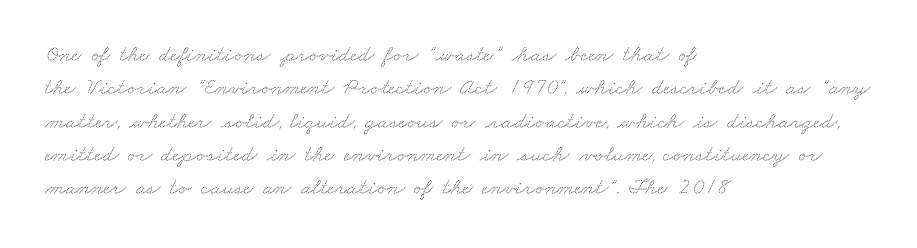
The image shows 23 px text type; set left-aligned, normal line spacing (1.45x), normal letter spacing, not underlined.
